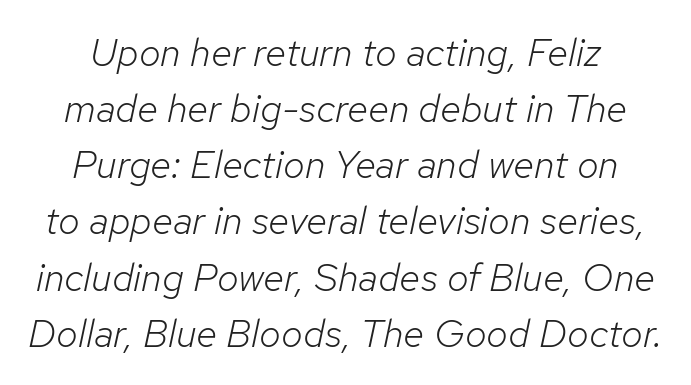
The image shows 39 px light type, italic (leaning right); set normal line spacing (1.44x), normal letter spacing, not underlined; low stroke contrast and a medium x-height.
